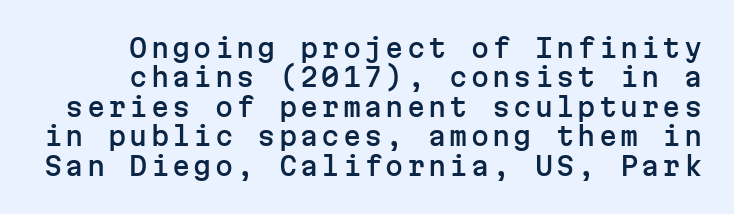
The image shows 26 px text type, upright; set tight line spacing (1.13x), not underlined.
